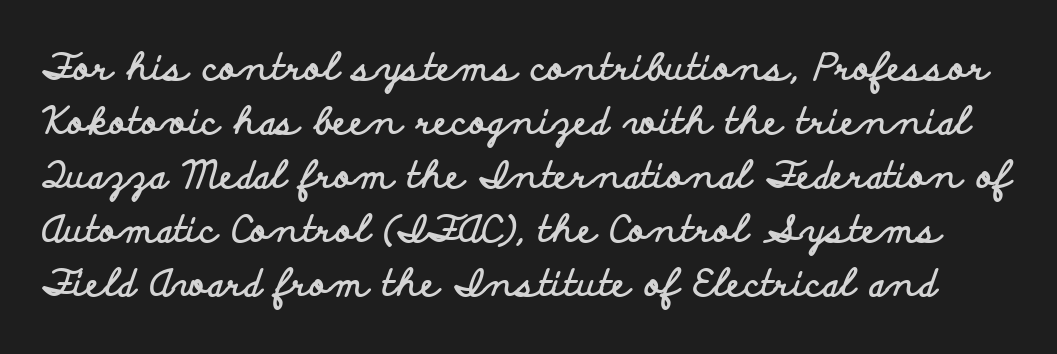
The image shows 37 px bold, wide sans-serif type; set normal line spacing (1.46x), normal letter spacing, not underlined; low stroke contrast and a small x-height.
